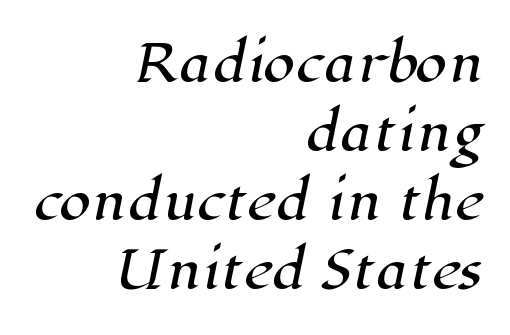
These lines are composed in type with serifs. Bare-footed words on every line. This sample has the flowing, uneven cadence of proportional lettering. Honestly, the letter spacing is just normal — you wouldn't notice it. This sample keeps an unexceptional amount of space between lines. Compared with a flush-left layout, this one pins lines to the opposite, right side.
